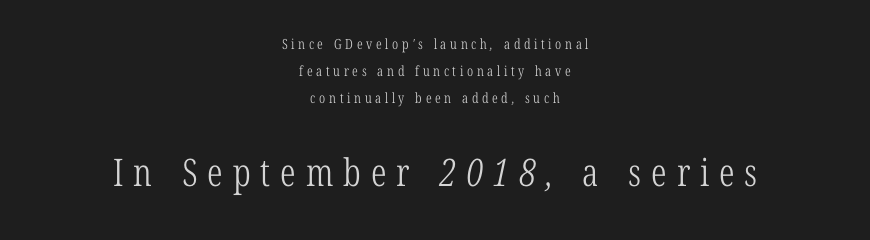
Q: Is the text bold? A: No.
Q: Is the typeface a serif or a sans-serif typeface? A: Serif.
Q: Is the text underlined? A: No.
Q: How is the paragraph aligned? A: Centered.
Q: Is the spacing between letters normal or unusually wide? A: Unusually wide.
Q: Is the spacing between lines tight, normal or loose? A: Loose.
Q: Which block of text is set in a larger size, the first (top) or the second (bottom)? A: The second (bottom) one.
Q: Width (condensed, normal, or wide)? A: Condensed.
Q: Stroke contrast? A: Low.
Q: x-height? A: Medium.
Q: Monospaced? A: No.
